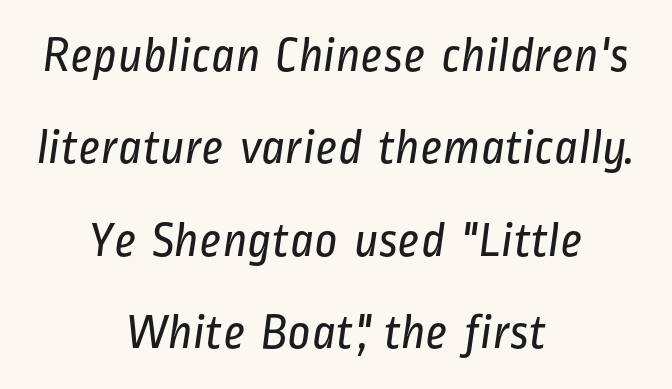
{"serif": "no", "bold": "no", "weight": "regular", "width": "condensed", "stroke_contrast": "low", "x_height": "medium", "monospaced": "no", "underline": "no", "align": "center", "line_spacing_ratio": 1.85, "letter_spacing": "normal", "letter_spacing_em": 0.0, "glyph_px": 50}
